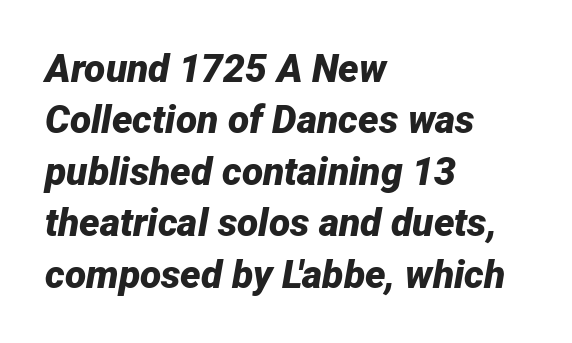
{"italic": "yes", "lean": "right", "slant_degrees": 12, "bold": "yes", "weight": "bold", "width": "normal", "stroke_contrast": "low", "x_height": "medium", "monospaced": "no", "underline": "no", "align": "left", "line_spacing": "normal", "line_spacing_ratio": 1.32, "letter_spacing": "normal", "letter_spacing_em": 0.0, "glyph_px": 39}
